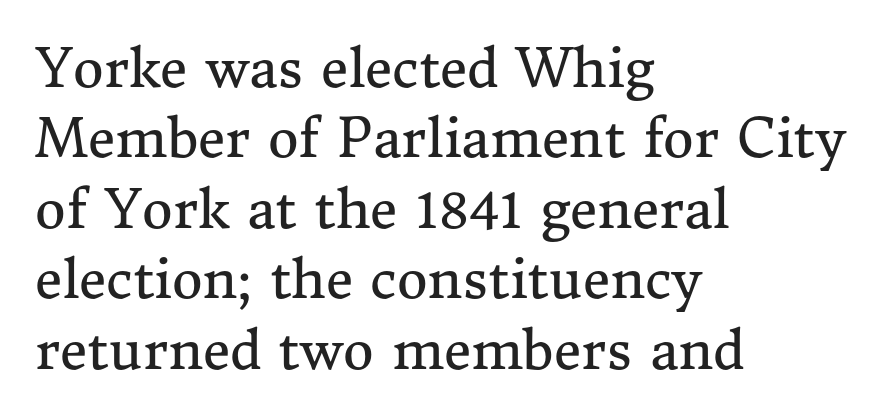
{"serif": "yes", "italic": "no", "bold": "no", "weight": "regular", "width": "normal", "stroke_contrast": "medium", "x_height": "medium", "monospaced": "no", "underline": "no", "align": "left", "line_spacing": "normal", "line_spacing_ratio": 1.33, "letter_spacing": "normal", "letter_spacing_em": 0.0, "glyph_px": 53}
